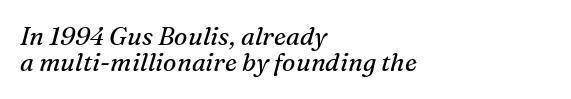
The image shows 25 px text type, italic (leaning right); set left-aligned, tight line spacing (1.05x), normal letter spacing, not underlined.
